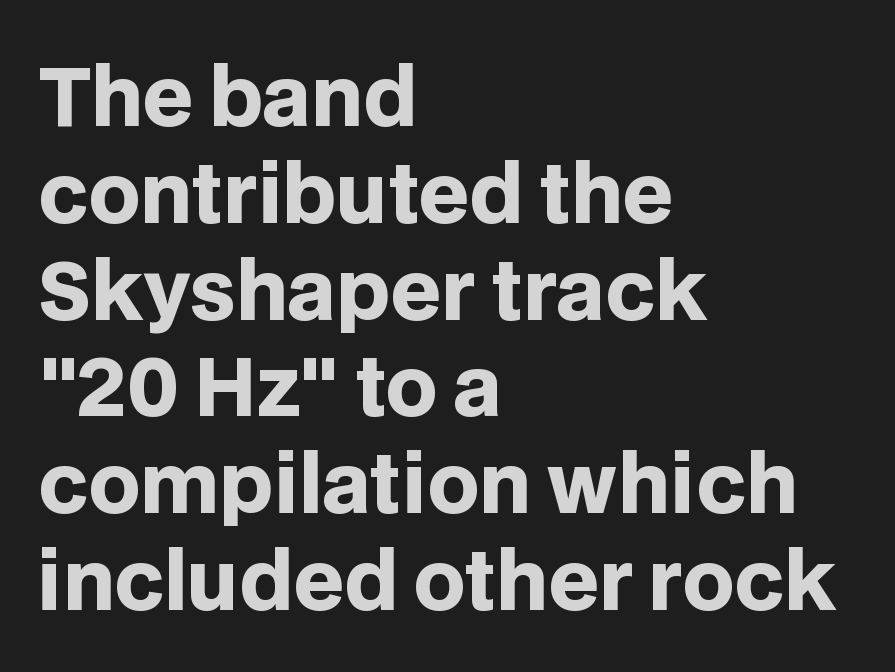
Typesetter's note: full bold, strokes at maximum text heaviness. A typesetter would call this zero additional tracking. These lines are set flush left with a ragged right edge. Beneath every word, the page is bare. Ascenders rise straight up at ninety degrees.
